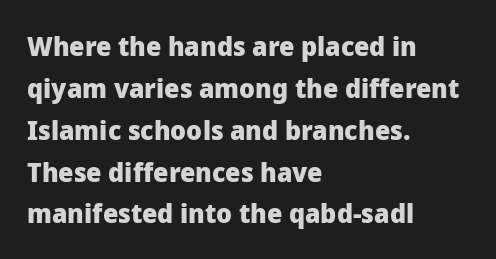
The face used here has the dense, thick strokes of a bold. Students, observe: this is what conventionally led text looks like. Notice how the stems are strictly vertical — no italics here. The setting favours the left margin, as ordinary paragraphs usually do.
